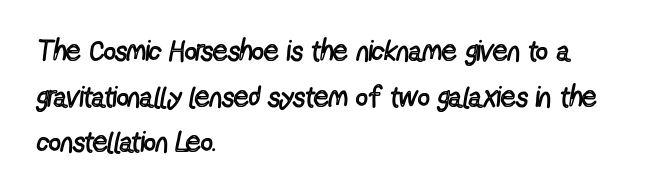
Q: Is the text bold? A: No.
Q: Is the typeface a serif or a sans-serif typeface? A: Sans-serif.
Q: Is the text underlined? A: No.
Q: How is the paragraph aligned? A: Left-aligned.
Q: Is the spacing between letters normal or unusually wide? A: Normal.
Q: Is the spacing between lines tight, normal or loose? A: Normal.
Q: Width (condensed, normal, or wide)? A: Condensed.
Q: x-height? A: Medium.
Q: Monospaced? A: No.
